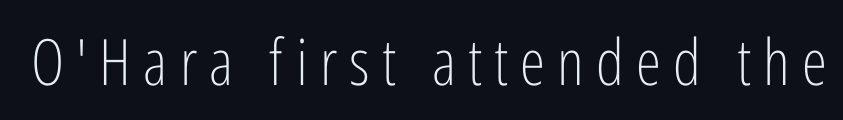
{"serif": "no", "italic": "no", "bold": "no", "weight": "light", "width": "condensed", "stroke_contrast": "low", "x_height": "medium", "monospaced": "no", "underline": "no", "glyph_px": 64}
